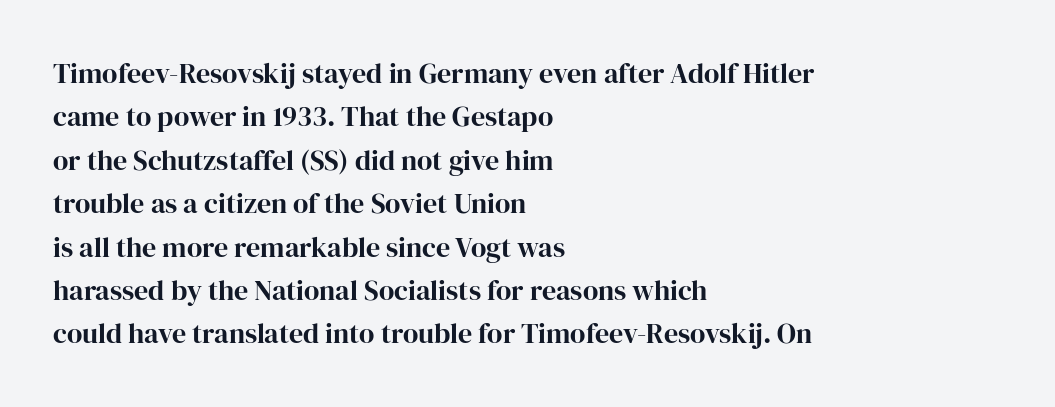
Q: Is the text italic (slanted)? A: No, it is upright.
Q: Is the typeface a serif or a sans-serif typeface? A: Serif.
Q: Is the text underlined? A: No.
Q: How is the paragraph aligned? A: Left-aligned.
Q: Is the spacing between letters normal or unusually wide? A: Normal.
Q: Is the spacing between lines tight, normal or loose? A: Normal.
Q: Width (condensed, normal, or wide)? A: Normal.
Q: Stroke contrast? A: High.
Q: x-height? A: Medium.
Q: Monospaced? A: No.
